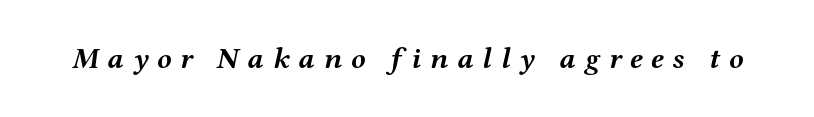
{"serif": "yes", "italic": "yes", "lean": "right", "slant_degrees": 12, "bold": "yes", "weight": "semibold", "width": "wide", "stroke_contrast": "medium", "x_height": "medium", "monospaced": "no", "underline": "no", "letter_spacing": "wide", "letter_spacing_em": 0.29, "glyph_px": 30}
